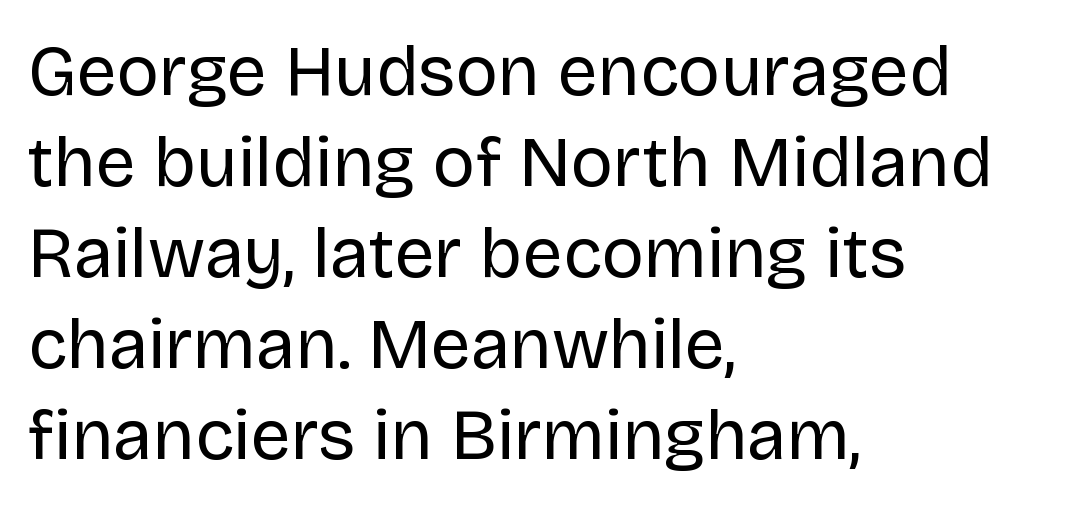
Q: Is the text bold? A: No.
Q: Is the text italic (slanted)? A: No, it is upright.
Q: Is the typeface a serif or a sans-serif typeface? A: Sans-serif.
Q: Is the text underlined? A: No.
Q: How is the paragraph aligned? A: Left-aligned.
Q: Is the spacing between letters normal or unusually wide? A: Normal.
Q: Is the spacing between lines tight, normal or loose? A: Normal.
Q: Width (condensed, normal, or wide)? A: Normal.
Q: Stroke contrast? A: Low.
Q: x-height? A: Large.
Q: Monospaced? A: No.
